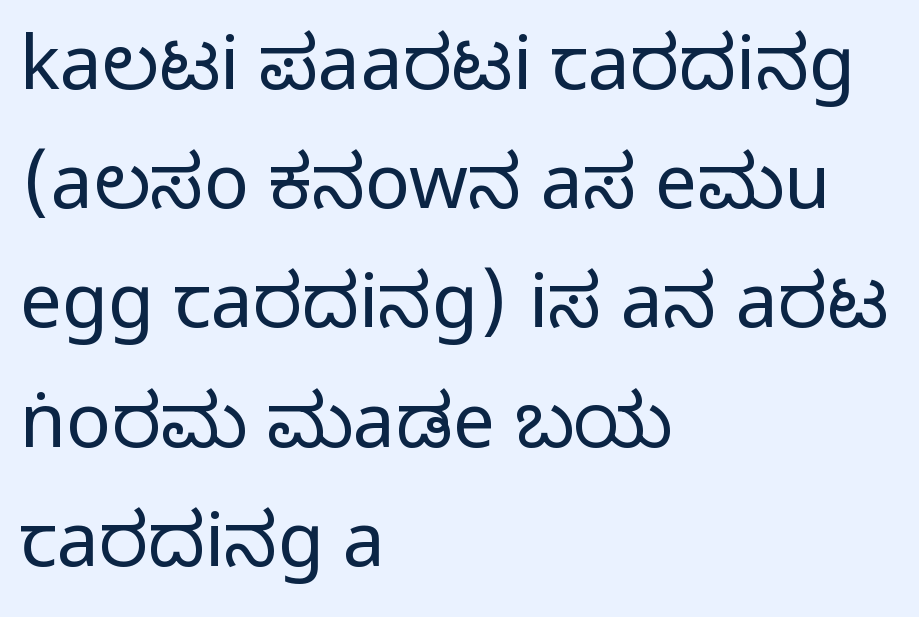
{"serif": "no", "italic": "no", "width": "condensed", "stroke_contrast": "medium", "monospaced": "no", "underline": "no", "align": "left", "line_spacing": "normal", "line_spacing_ratio": 1.59, "letter_spacing": "normal", "letter_spacing_em": 0.0, "glyph_px": 75}
